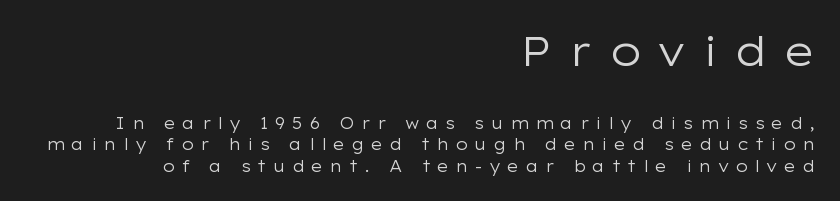
{"serif": "no", "italic": "no", "bold": "no", "weight": "regular", "width": "wide", "stroke_contrast": "low", "x_height": "medium", "monospaced": "no", "underline": "no", "align": "right", "line_spacing": "normal", "line_spacing_ratio": 1.34, "letter_spacing": "wide", "letter_spacing_em": 0.39, "larger_block": "first", "size_ratio": 2.56, "glyph_px": 41}
